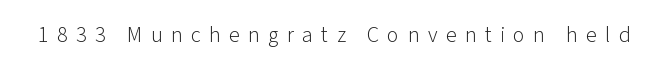
How are the letters spaced? Widely, with obvious added tracking. The letters stand straight up with perfectly vertical stems. The cut favours lightness, reaching ordinary text weight at its darkest. Decoration check: the copy has no underline.
